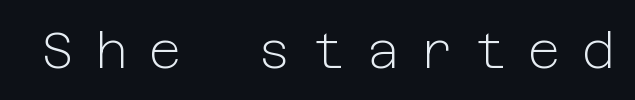
Nope, not italic — everything's standing straight. To sum up the face: it is a sans, with no serifs. Display-style spreading of the glyphs; the letterfit is very open. Bare-footed words on every line. The font sits on the lighter half of the weight spectrum, regular included.
